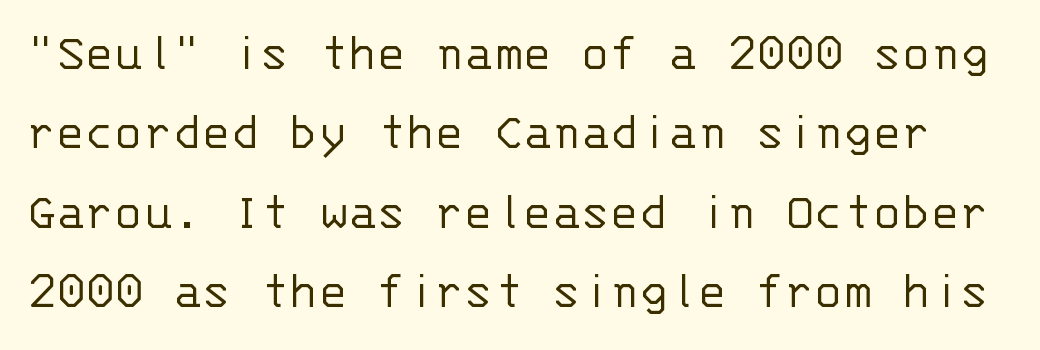
Q: Is the text bold? A: No.
Q: Is the text italic (slanted)? A: No, it is upright.
Q: Is the typeface a serif or a sans-serif typeface? A: Sans-serif.
Q: Is the text underlined? A: No.
Q: Is the spacing between letters normal or unusually wide? A: Normal.
Q: Is the spacing between lines tight, normal or loose? A: Normal.
Q: Width (condensed, normal, or wide)? A: Normal.
Q: Stroke contrast? A: Low.
Q: x-height? A: Large.
Q: Monospaced? A: Yes.
